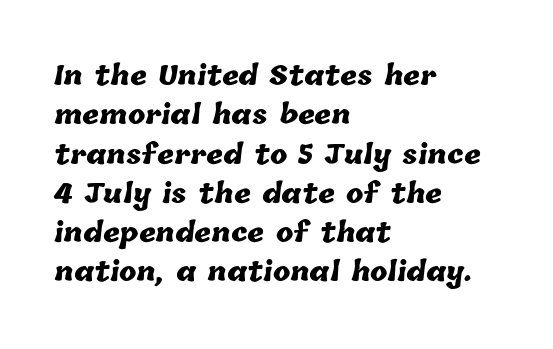
{"bold": "yes", "underline": "no", "align": "left", "line_spacing": "normal", "line_spacing_ratio": 1.51, "letter_spacing": "normal", "letter_spacing_em": 0.0, "glyph_px": 26}
